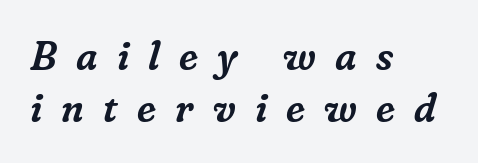
{"serif": "yes", "italic": "yes", "lean": "right", "slant_degrees": 16, "width": "normal", "stroke_contrast": "low", "x_height": "medium", "monospaced": "no", "underline": "no", "align": "left", "line_spacing": "normal", "line_spacing_ratio": 1.3, "letter_spacing": "wide", "letter_spacing_em": 0.48, "glyph_px": 40}
